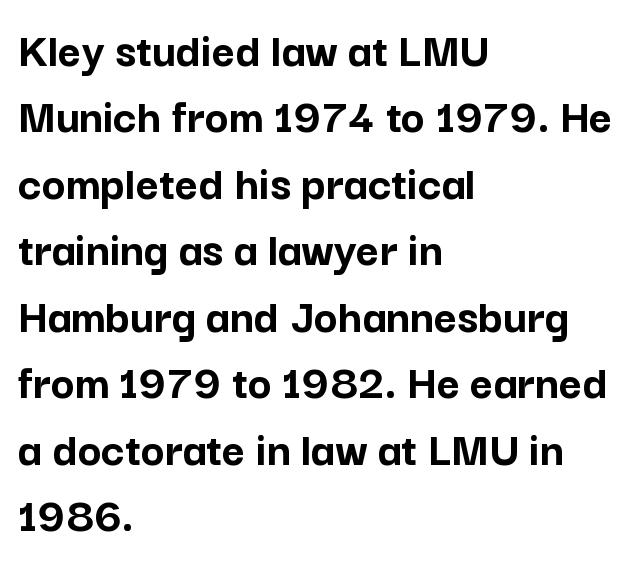
{"serif": "no", "italic": "no", "bold": "yes", "weight": "semibold", "width": "normal", "stroke_contrast": "low", "x_height": "medium", "monospaced": "no", "underline": "no", "align": "left", "line_spacing": "normal", "line_spacing_ratio": 1.33, "letter_spacing": "normal", "letter_spacing_em": 0.0, "glyph_px": 50}
